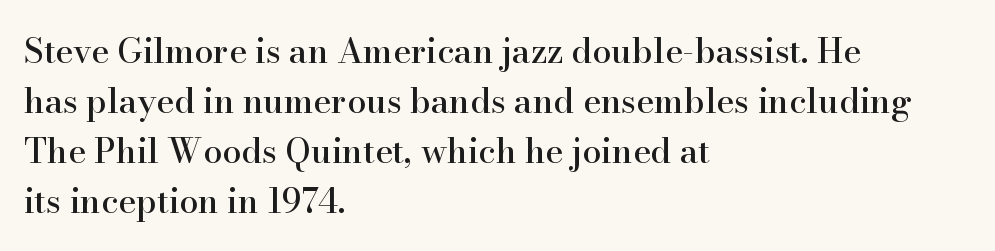
Nobody touched the tracking dial on this one. These lines stack with their left ends in a neat column. Reading down the column, the eye jumps a familiar distance to each next line. When letters stand straight like this, we call the style roman or upright.
